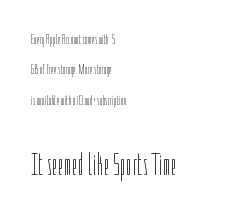
{"italic": "no", "bold": "no", "weight": "thin", "width": "condensed", "stroke_contrast": "low", "x_height": "medium", "monospaced": "no", "underline": "no", "align": "left", "line_spacing": "loose", "line_spacing_ratio": 2.17, "letter_spacing": "normal", "letter_spacing_em": 0.0, "larger_block": "second", "size_ratio": 2.21, "glyph_px": 31}
